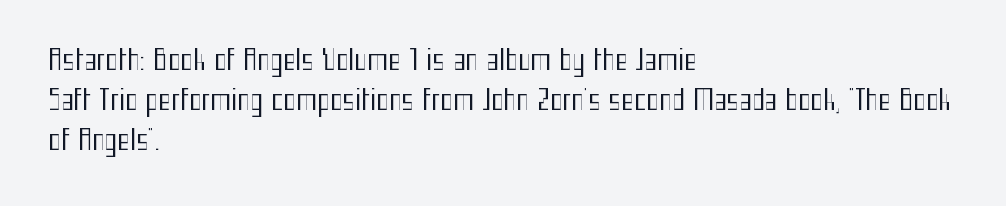
{"italic": "no", "bold": "no", "underline": "no", "align": "left", "line_spacing": "normal", "line_spacing_ratio": 1.48, "letter_spacing": "normal", "letter_spacing_em": 0.0, "glyph_px": 27}
